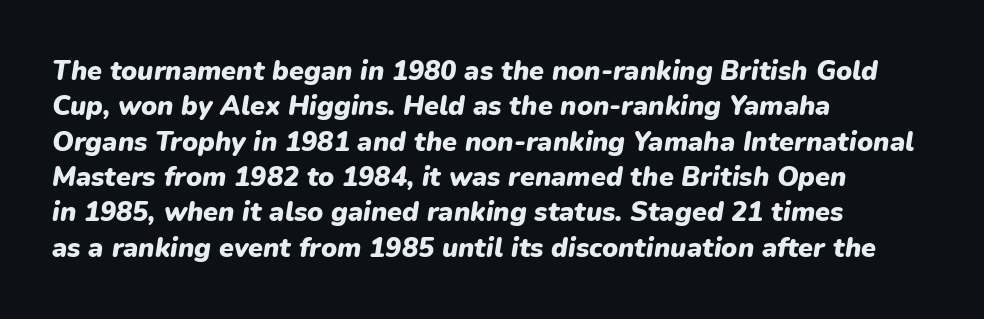
{"italic": "yes", "lean": "right", "slant_degrees": 9, "bold": "yes", "underline": "no", "align": "left", "line_spacing": "normal", "line_spacing_ratio": 1.31, "letter_spacing": "normal", "letter_spacing_em": 0.0, "glyph_px": 27}
